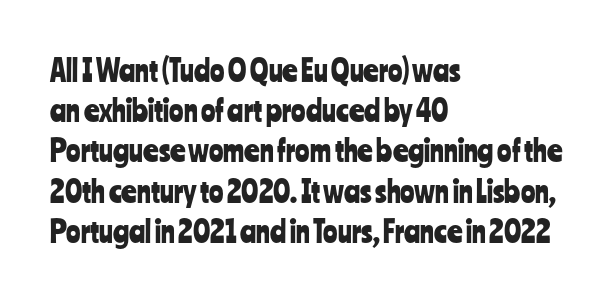
Q: Is the text italic (slanted)? A: No, it is upright.
Q: Is the typeface a serif or a sans-serif typeface? A: Sans-serif.
Q: Is the text underlined? A: No.
Q: How is the paragraph aligned? A: Left-aligned.
Q: Is the spacing between letters normal or unusually wide? A: Normal.
Q: Is the spacing between lines tight, normal or loose? A: Normal.
Q: Width (condensed, normal, or wide)? A: Condensed.
Q: Stroke contrast? A: Low.
Q: x-height? A: Medium.
Q: Monospaced? A: No.
